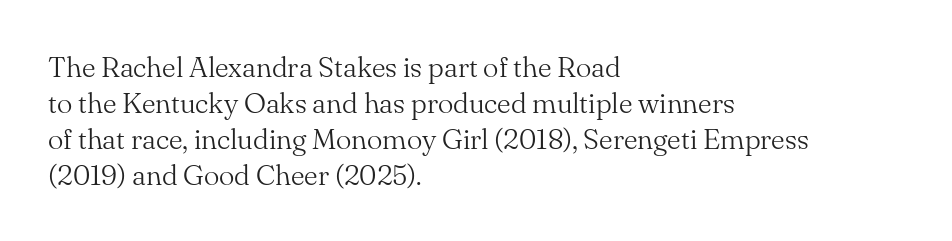
The image shows 29 px light serif type, upright; set left-aligned, line spacing 1.24x, normal letter spacing, not underlined; medium stroke contrast and a small x-height.
